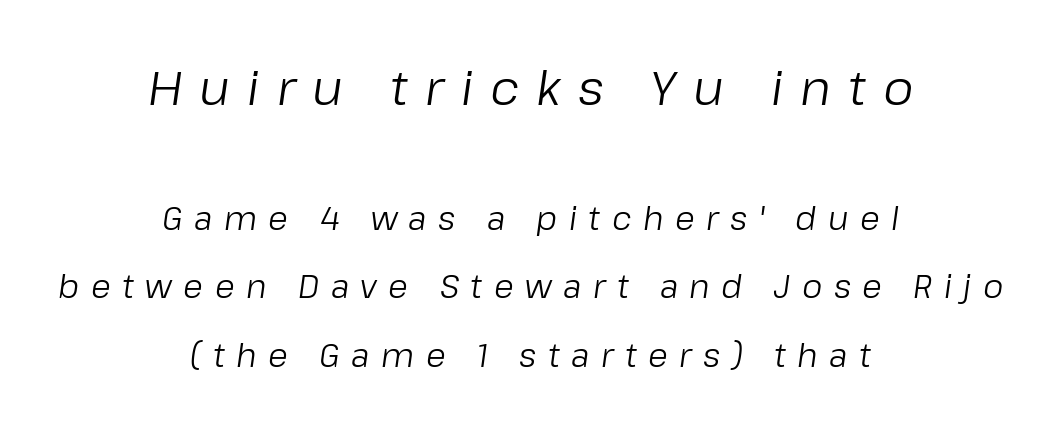
The image shows 48 px regular-weight type, italic (leaning right); set centered, loose line spacing (2.15x), unusually wide letter spacing (+0.36 em), not underlined; the first (top) block is 1.5x larger; low stroke contrast and a medium x-height.
